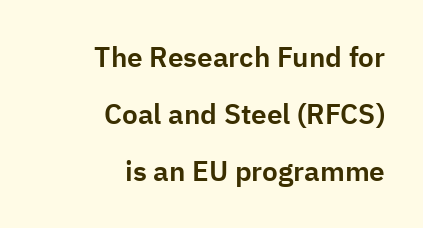
The face used here is proportionally spaced, like ordinary book or web type. These lines are composed in type without serifs. Style check: upright. Descenders hang freely into open space.
